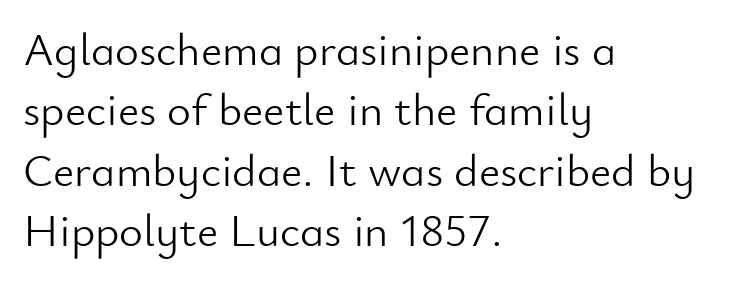
The image shows 46 px light sans-serif type, upright; set left-aligned, normal line spacing (1.31x), normal letter spacing, not underlined; low stroke contrast and a small x-height.
